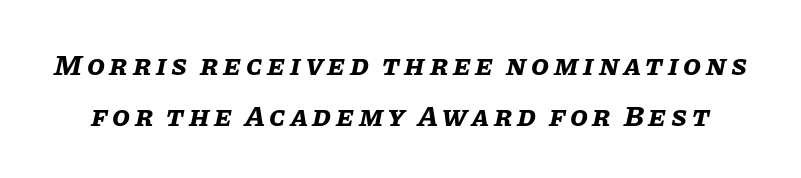
In terms of posture, this sample is oblique. Each row of text sits above clean, open space. Here the designer chose a conventional face with non-uniform glyph widths. Emphasis by weight is at full strength: bold.
